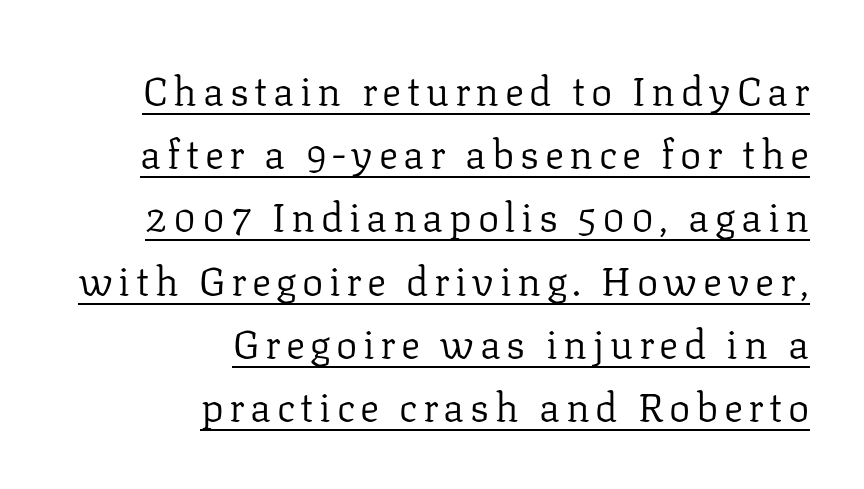
The image shows 40 px regular-weight serif type, upright; set right-aligned, normal line spacing (1.58x), underlined; low stroke contrast and a medium x-height.
